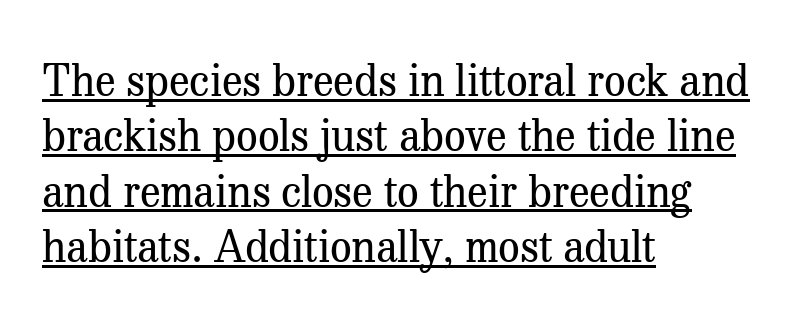
{"serif": "yes", "italic": "no", "bold": "no", "weight": "regular", "width": "normal", "stroke_contrast": "medium", "x_height": "medium", "monospaced": "no", "underline": "yes", "align": "left", "line_spacing": "normal", "line_spacing_ratio": 1.29, "letter_spacing": "normal", "letter_spacing_em": 0.0, "glyph_px": 43}
